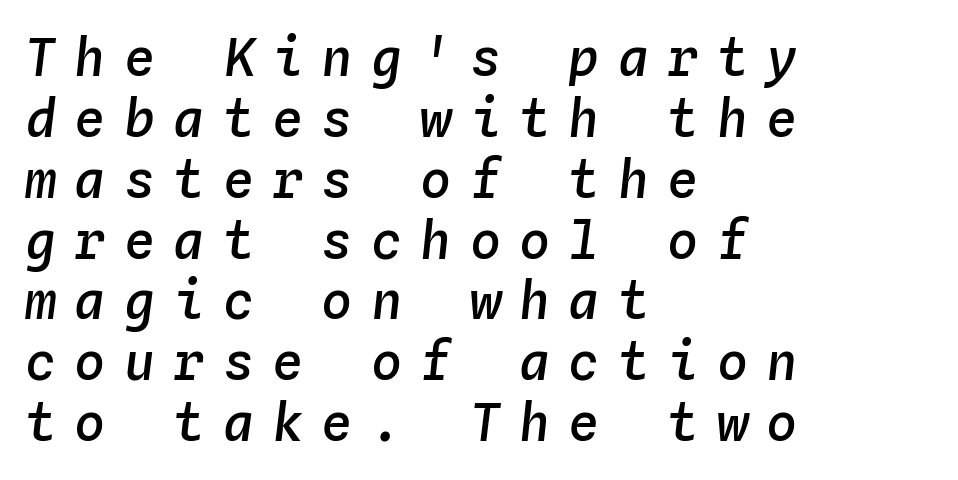
Q: Is the text bold? A: Semi-bold.
Q: Is the text italic (slanted)? A: Yes, it leans right by about 4 degrees.
Q: Is the text underlined? A: No.
Q: How is the paragraph aligned? A: Left-aligned.
Q: Is the spacing between letters normal or unusually wide? A: Unusually wide.
Q: Width (condensed, normal, or wide)? A: Normal.
Q: Stroke contrast? A: Low.
Q: x-height? A: Medium.
Q: Monospaced? A: Yes.
